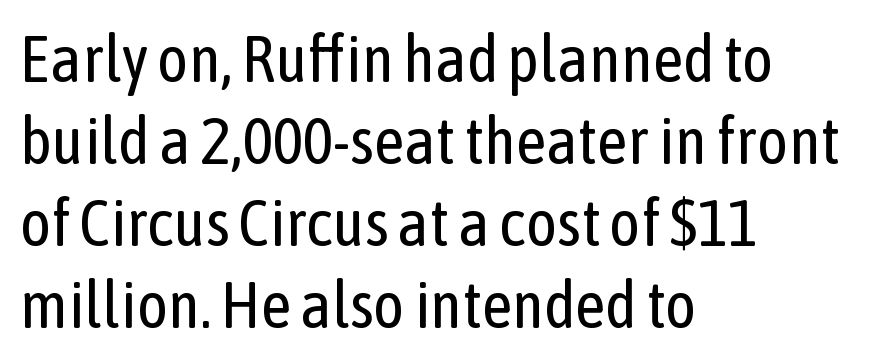
The image shows 66 px regular-weight, condensed sans-serif type, upright; set left-aligned, line spacing 1.24x, normal letter spacing, not underlined; low stroke contrast and a medium x-height.
